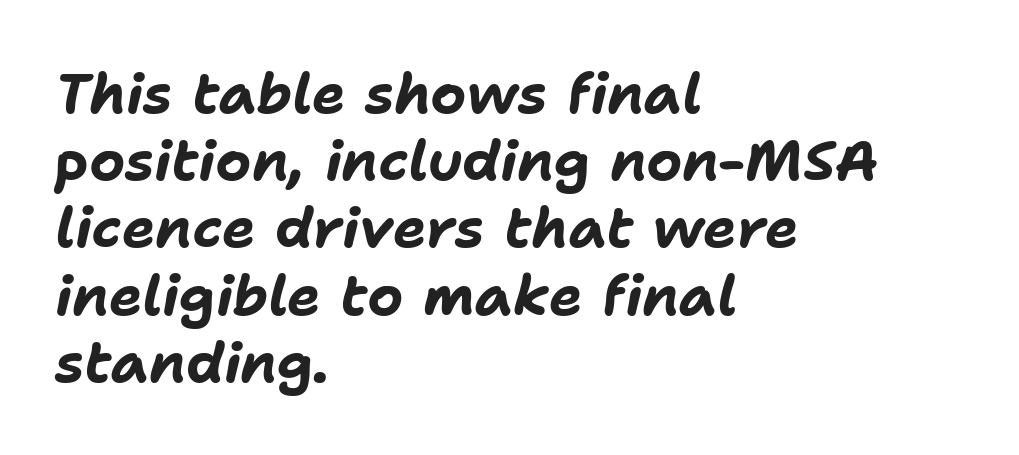
The image shows 56 px bold type, italic (leaning right); set left-aligned, line spacing 1.2x, normal letter spacing, not underlined; low stroke contrast and a medium x-height.
